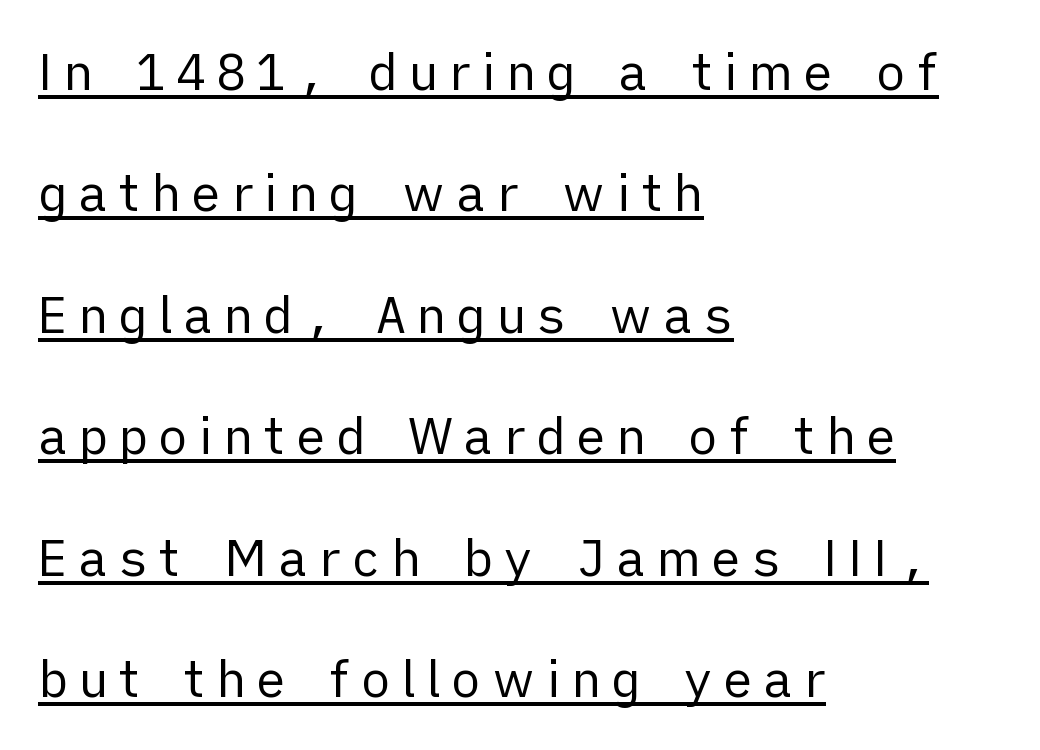
The image shows 50 px regular-weight sans-serif type, upright; set left-aligned, loose line spacing (2.43x), unusually wide letter spacing (+0.2 em), underlined; low stroke contrast and a medium x-height.
